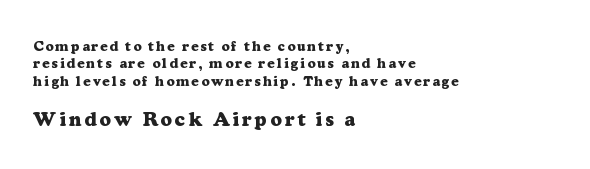
Ascenders rise straight up at ninety degrees. This rendering uses left alignment, leaving the right contour irregular. The emphasis by scale lands on block number two, below. How heavy is the stroke? Heavy — this is a bold. The string is rendered with underlining switched off.
